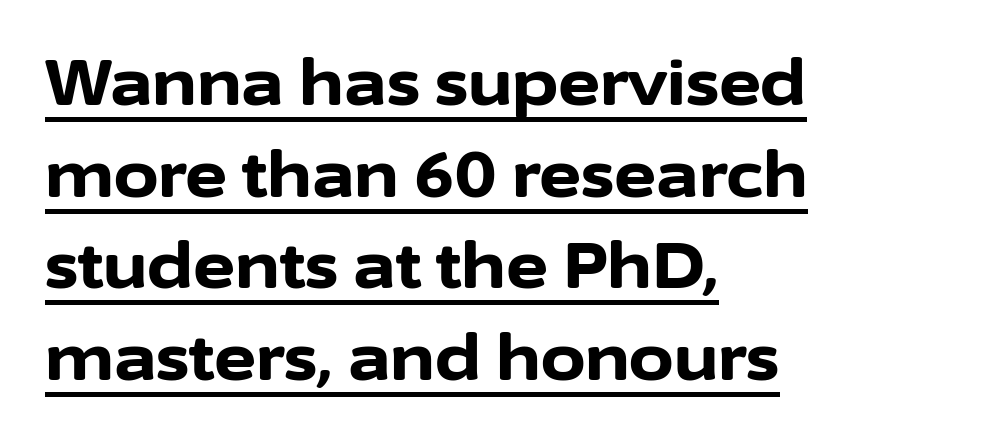
The image shows 64 px bold sans-serif type, upright; set left-aligned, normal line spacing (1.43x), normal letter spacing, underlined; low stroke contrast and a medium x-height.
